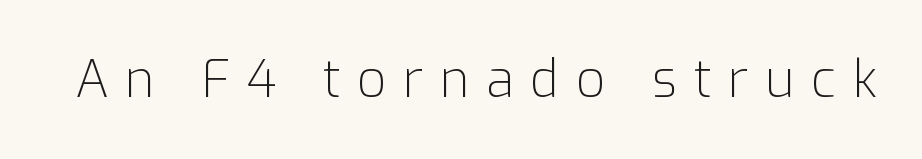
Descender tails drop into unmarked territory. Does extra space separate the letters? Yes, quite a lot of it. Stroke mass is kept to a normal reading level or below. Nope, not italic — everything's standing straight.
